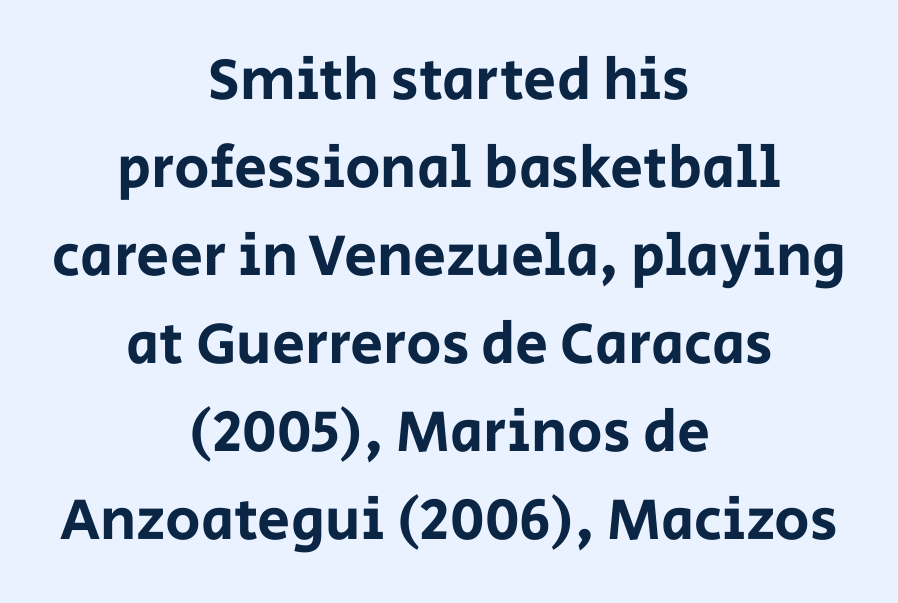
The image shows 59 px sans-serif type, upright; set centered, normal line spacing (1.49x), normal letter spacing, not underlined; low stroke contrast and a large x-height.
